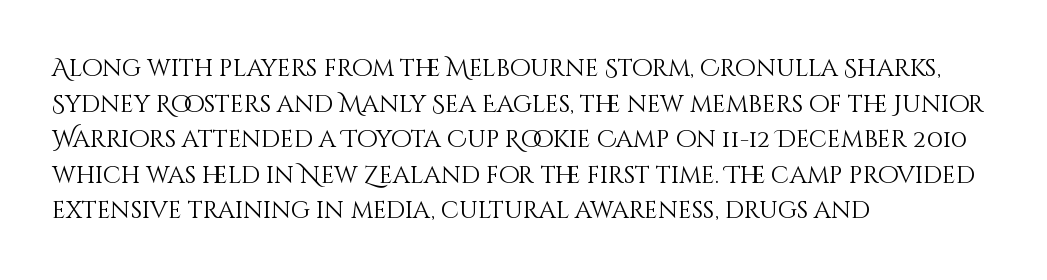
{"italic": "no", "bold": "no", "underline": "no", "align": "left", "line_spacing": "normal", "line_spacing_ratio": 1.48, "letter_spacing": "normal", "letter_spacing_em": 0.0, "glyph_px": 24}
